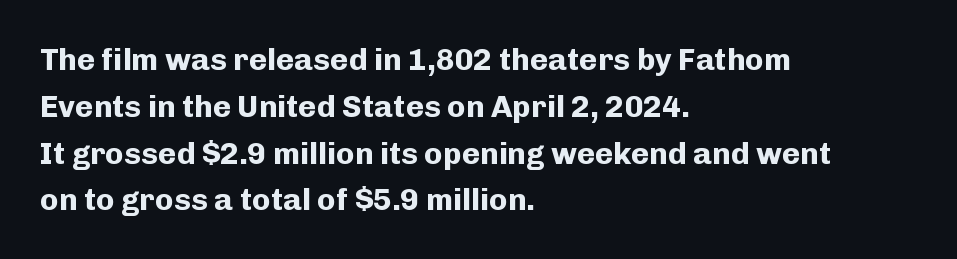
{"serif": "no", "italic": "no", "bold": "yes", "weight": "bold", "width": "normal", "stroke_contrast": "low", "x_height": "medium", "monospaced": "no", "underline": "no", "align": "left", "line_spacing": "normal", "line_spacing_ratio": 1.51, "letter_spacing": "normal", "letter_spacing_em": 0.0, "glyph_px": 31}
